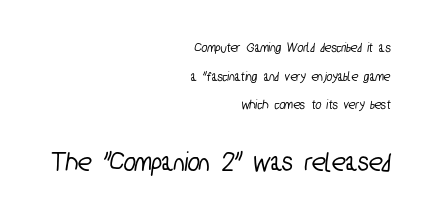
The tracking reads as untouched default to a designer's eye. Character widths vary here, with narrow letters taking less room than wide ones. Does the leading feel generous? Absolutely, it's lavish. The passage shown is not underscored anywhere.
